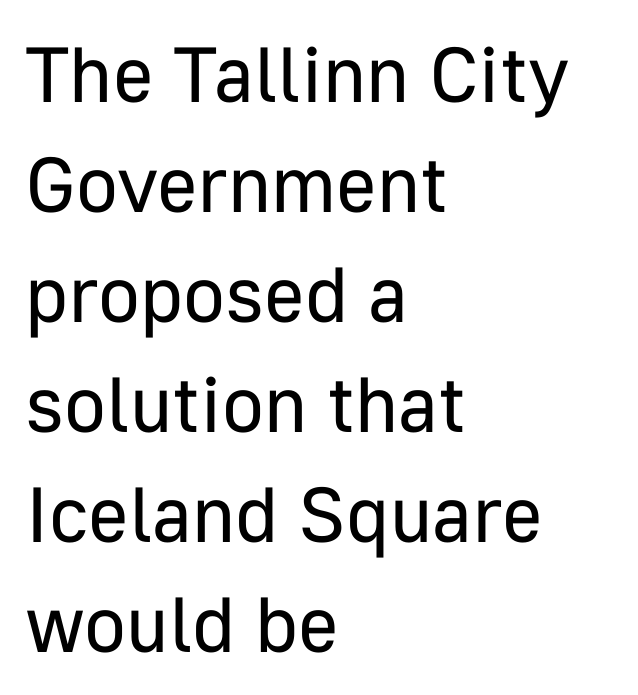
Q: Is the text bold? A: No.
Q: Is the text italic (slanted)? A: No, it is upright.
Q: Is the typeface a serif or a sans-serif typeface? A: Sans-serif.
Q: Is the text underlined? A: No.
Q: How is the paragraph aligned? A: Left-aligned.
Q: Is the spacing between letters normal or unusually wide? A: Normal.
Q: Is the spacing between lines tight, normal or loose? A: Normal.
Q: Width (condensed, normal, or wide)? A: Normal.
Q: Stroke contrast? A: Low.
Q: x-height? A: Medium.
Q: Monospaced? A: No.
